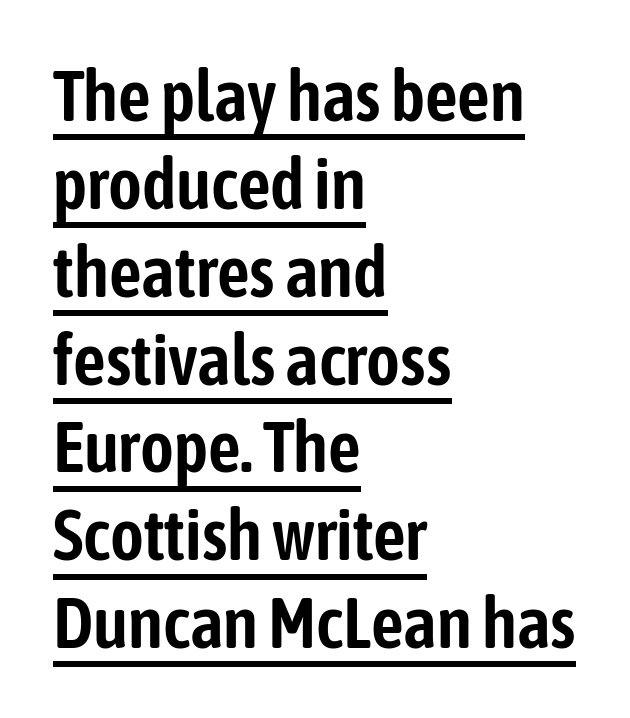
{"serif": "no", "italic": "no", "width": "condensed", "stroke_contrast": "low", "x_height": "medium", "monospaced": "no", "underline": "yes", "align": "left", "line_spacing_ratio": 1.22, "letter_spacing": "normal", "letter_spacing_em": 0.0, "glyph_px": 72}
